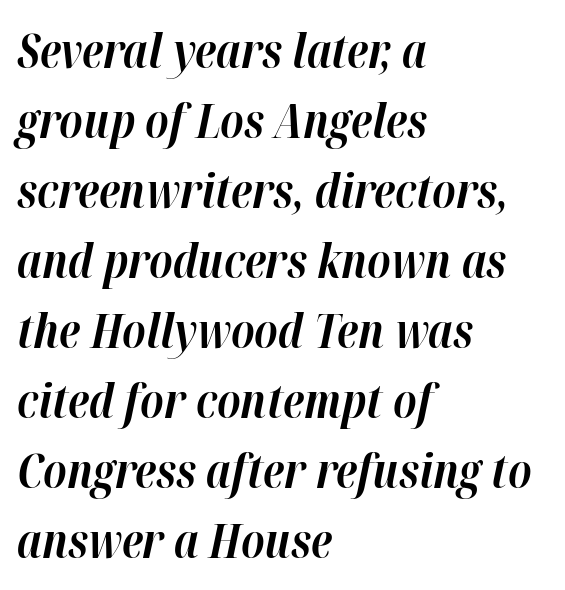
The rendering uses natural spacing where letterforms have individual widths. A typesetter would call this leading conventional body-copy spacing. Typesetter's note: full bold, strokes at maximum text heaviness. Does the lettering tilt? It does — this is italic. The paragraph shown leans on its left margin.
